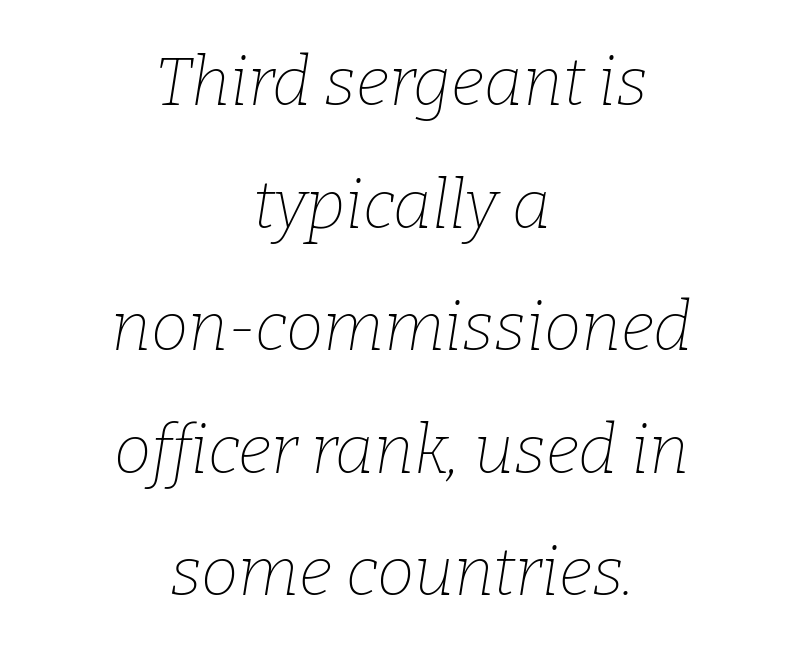
The image shows 67 px thin serif type, italic (leaning right); set centered, line spacing 1.83x, normal letter spacing, not underlined; low stroke contrast and a medium x-height.
